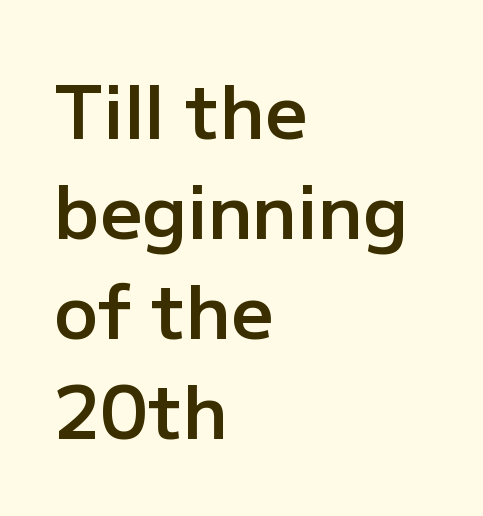
Q: Is the text bold? A: Semi-bold.
Q: Is the text italic (slanted)? A: No, it is upright.
Q: Is the typeface a serif or a sans-serif typeface? A: Sans-serif.
Q: Is the text underlined? A: No.
Q: How is the paragraph aligned? A: Left-aligned.
Q: Is the spacing between letters normal or unusually wide? A: Normal.
Q: Is the spacing between lines tight, normal or loose? A: Normal.
Q: Width (condensed, normal, or wide)? A: Normal.
Q: Stroke contrast? A: Low.
Q: x-height? A: Medium.
Q: Monospaced? A: No.
